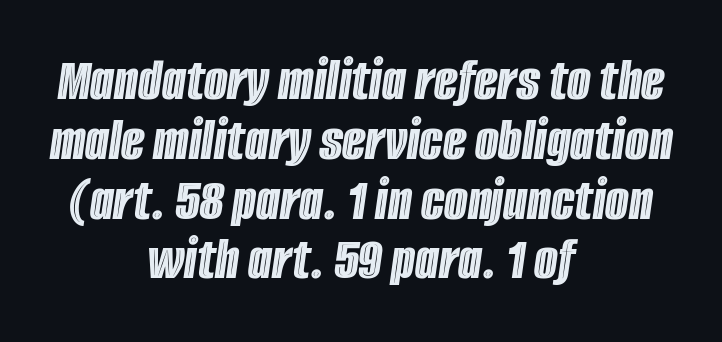
{"italic": "yes", "lean": "right", "slant_degrees": 8, "width": "condensed", "x_height": "large", "monospaced": "no", "underline": "no", "align": "center", "line_spacing": "tight", "line_spacing_ratio": 0.98, "letter_spacing": "normal", "letter_spacing_em": 0.0, "glyph_px": 61}
